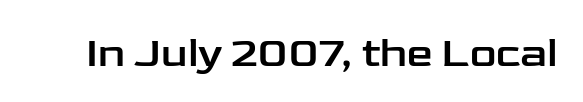
Notice how the stems are strictly vertical — no italics here. Look at the bottom of the vertical strokes: they stop flat, with no serifs. Character widths vary here, with narrow letters taking less room than wide ones. The gaps between neighbouring characters are ordinary and unremarkable. Anything drawn beneath the words? Only blank space.
